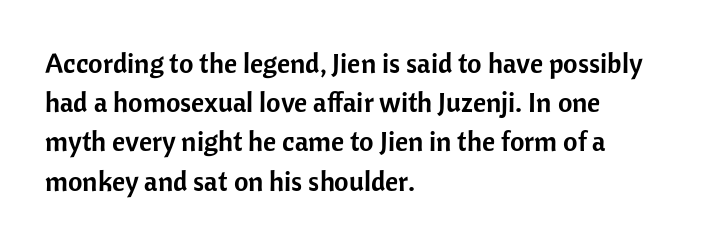
{"serif": "no", "italic": "no", "width": "normal", "stroke_contrast": "low", "x_height": "medium", "monospaced": "no", "underline": "no", "align": "left", "line_spacing": "normal", "line_spacing_ratio": 1.4, "letter_spacing": "normal", "letter_spacing_em": 0.0, "glyph_px": 28}
